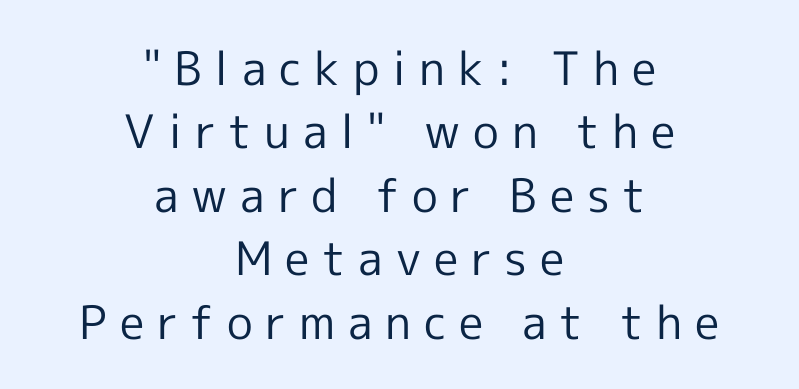
The image shows 46 px regular-weight sans-serif type, upright; set centered, normal line spacing (1.38x), unusually wide letter spacing (+0.28 em), not underlined; a medium x-height.
